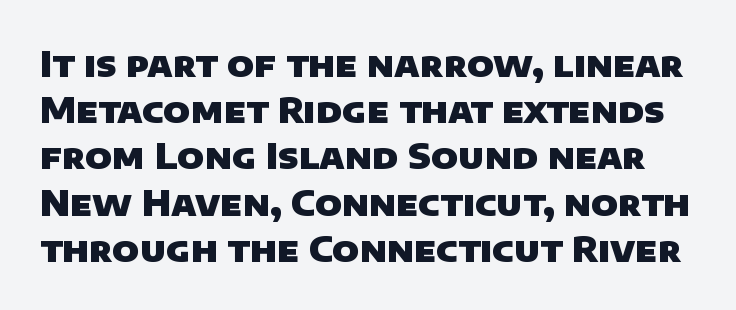
Q: Is the text bold? A: Yes.
Q: Is the typeface a serif or a sans-serif typeface? A: Sans-serif.
Q: Is the text underlined? A: No.
Q: Is the spacing between letters normal or unusually wide? A: Normal.
Q: Is the spacing between lines tight, normal or loose? A: Normal.
Q: Width (condensed, normal, or wide)? A: Normal.
Q: Stroke contrast? A: Low.
Q: x-height? A: Large.
Q: Monospaced? A: No.
